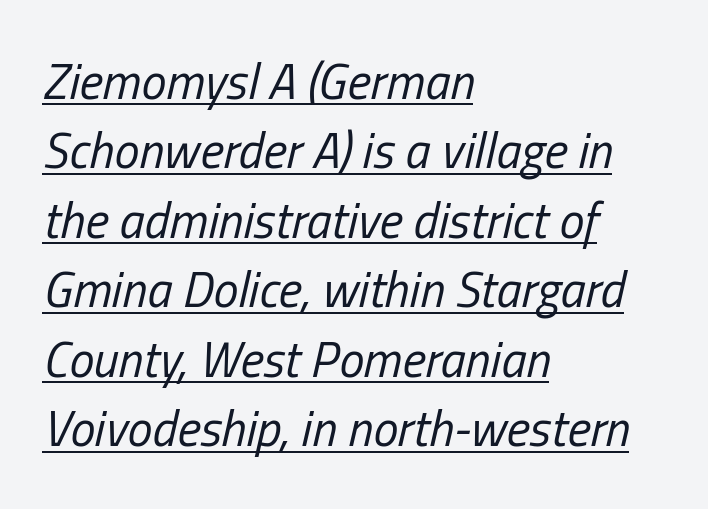
The image shows 50 px regular-weight, condensed type, italic (leaning right); set left-aligned, normal line spacing (1.39x), normal letter spacing, underlined; low stroke contrast and a medium x-height.
